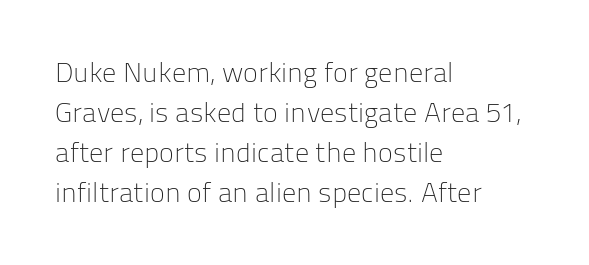
{"serif": "no", "italic": "no", "bold": "no", "weight": "light", "width": "normal", "stroke_contrast": "low", "x_height": "medium", "monospaced": "no", "underline": "no", "align": "left", "line_spacing": "normal", "line_spacing_ratio": 1.43, "letter_spacing": "normal", "letter_spacing_em": 0.0, "glyph_px": 28}
